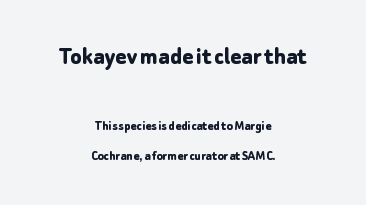
The strip under each line holds only bare page. Does the bottom block carry the larger type? No, the top block does. Set as a true bold cut, around the 700 mark. Leading is clearly above the norm, producing a sparse column. Where is the straight margin? There isn't one; the lines are centered. The tracking reads as untouched default to a designer's eye.
